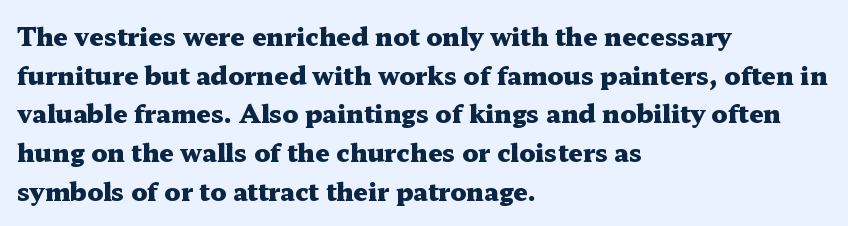
The image shows 25 px bold type, upright; set left-aligned, normal line spacing (1.55x), normal letter spacing, not underlined.
